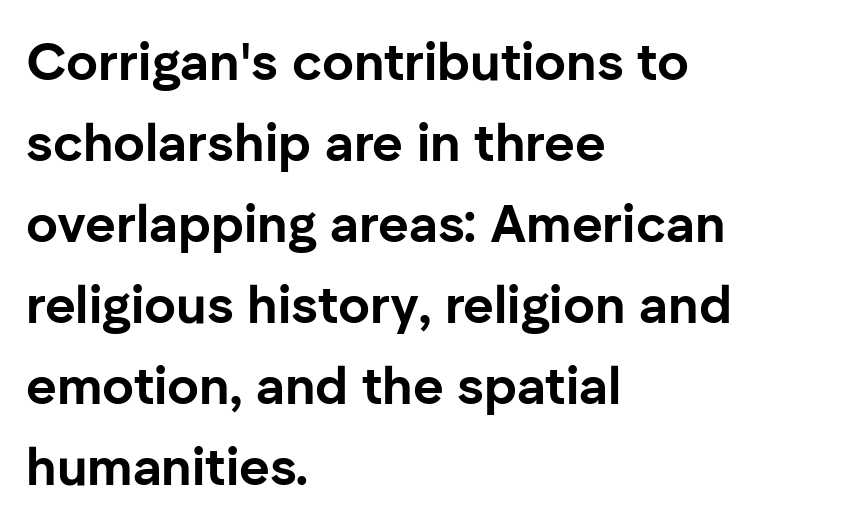
The image shows 53 px bold sans-serif type, upright; set left-aligned, normal line spacing (1.53x), normal letter spacing, not underlined; low stroke contrast and a medium x-height.
